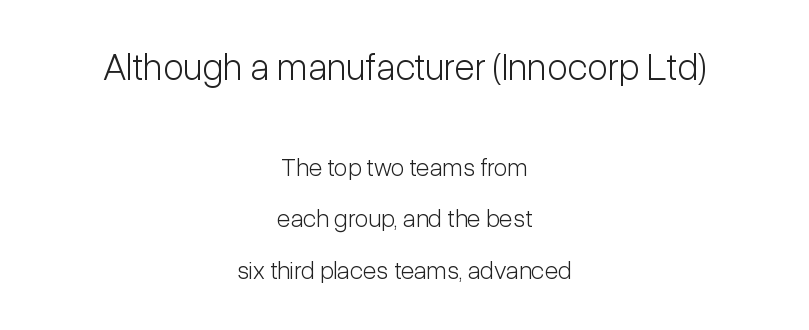
The image shows 38 px light, condensed sans-serif type, upright; set centered, loose line spacing (2.06x), normal letter spacing, not underlined; the first (top) block is 1.52x larger; low stroke contrast and a medium x-height.
